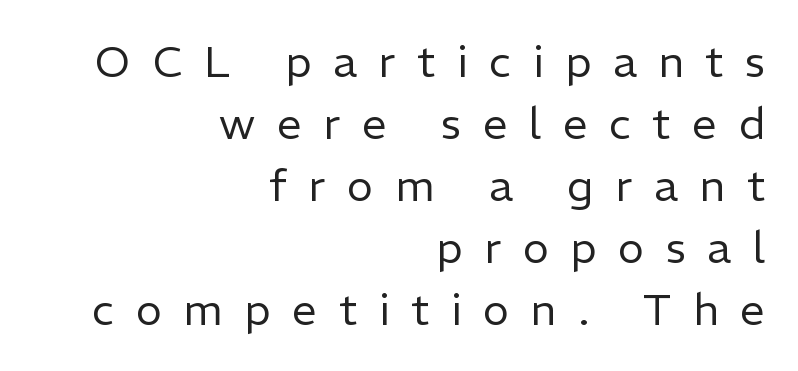
In CSS terms this would be text-align: right. Ascenders rise straight up at ninety degrees. Do the characters align in a grid? No, the font is proportional. Glyph-to-glyph distance is far greater than everyday printed text.
